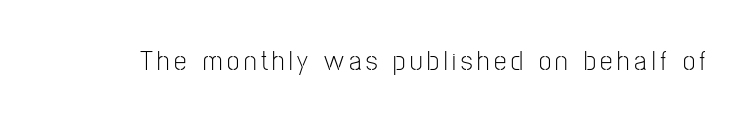
The image shows 28 px light, condensed sans-serif type, upright; set not underlined; low stroke contrast and a medium x-height.
